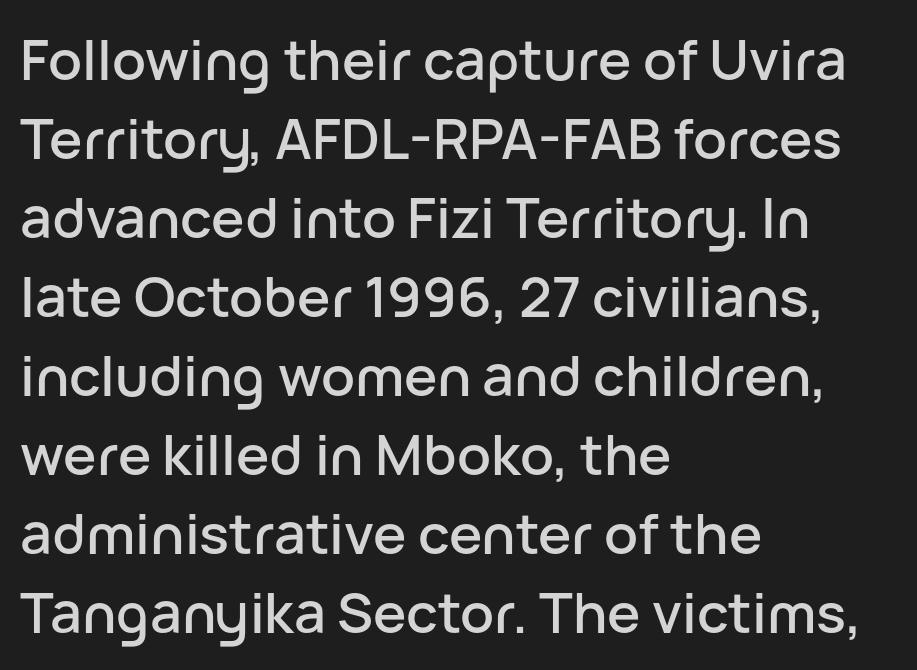
{"serif": "no", "italic": "no", "width": "normal", "stroke_contrast": "low", "x_height": "medium", "monospaced": "no", "underline": "no", "align": "left", "line_spacing": "normal", "line_spacing_ratio": 1.41, "letter_spacing": "normal", "letter_spacing_em": 0.0, "glyph_px": 56}
